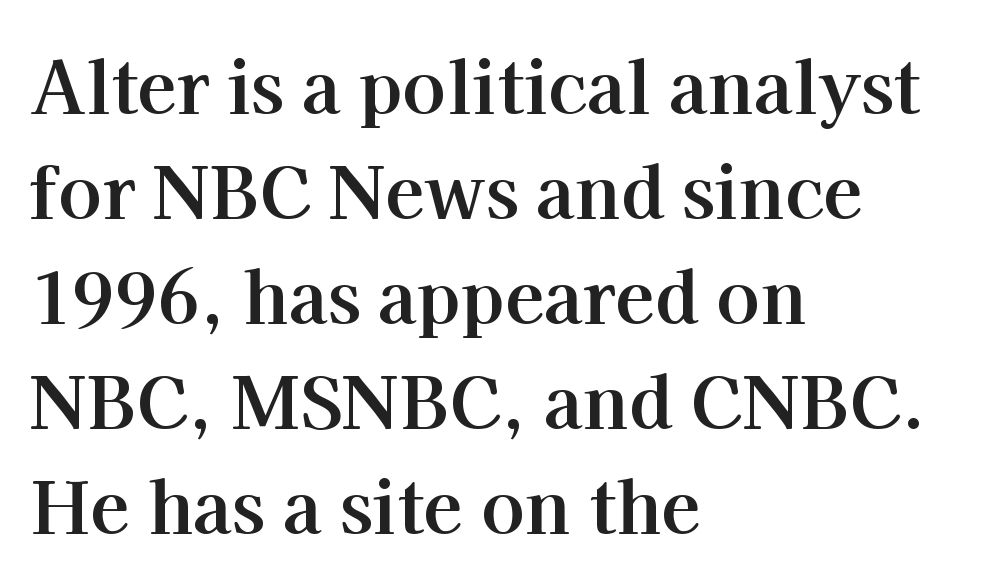
Q: Is the text bold? A: Yes.
Q: Is the text italic (slanted)? A: No, it is upright.
Q: Is the typeface a serif or a sans-serif typeface? A: Serif.
Q: Is the text underlined? A: No.
Q: How is the paragraph aligned? A: Left-aligned.
Q: Is the spacing between letters normal or unusually wide? A: Normal.
Q: Is the spacing between lines tight, normal or loose? A: Normal.
Q: Width (condensed, normal, or wide)? A: Normal.
Q: Stroke contrast? A: High.
Q: x-height? A: Medium.
Q: Monospaced? A: No.
